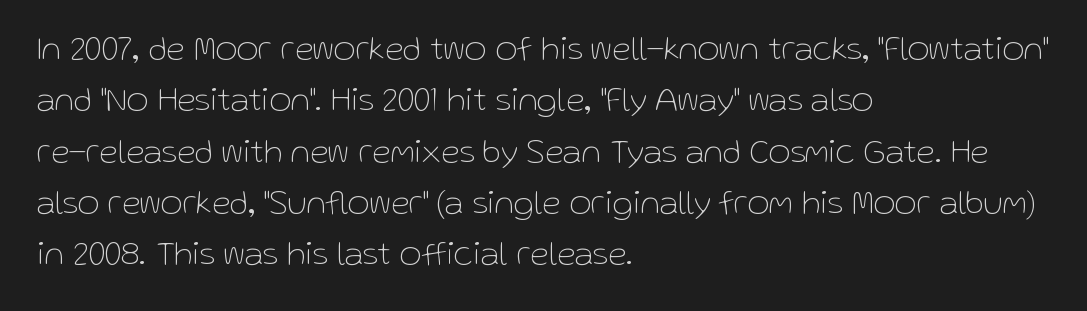
{"serif": "no", "italic": "no", "bold": "no", "weight": "thin", "width": "normal", "stroke_contrast": "low", "x_height": "medium", "monospaced": "no", "underline": "no", "align": "left", "line_spacing": "normal", "line_spacing_ratio": 1.51, "letter_spacing": "normal", "letter_spacing_em": 0.0, "glyph_px": 34}
